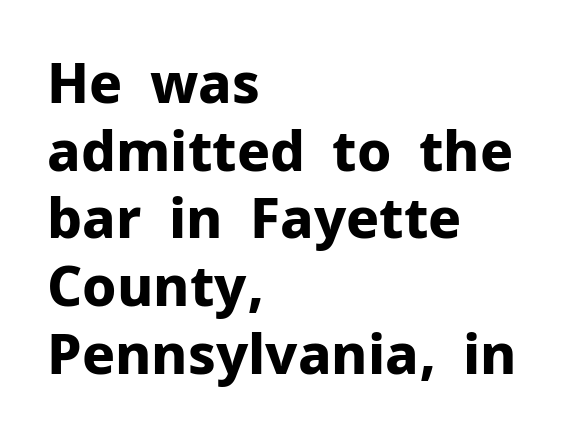
{"serif": "no", "italic": "no", "bold": "yes", "weight": "bold", "width": "normal", "stroke_contrast": "low", "x_height": "medium", "monospaced": "no", "underline": "no", "align": "left", "line_spacing_ratio": 1.23, "letter_spacing": "normal", "letter_spacing_em": 0.0, "glyph_px": 55}
